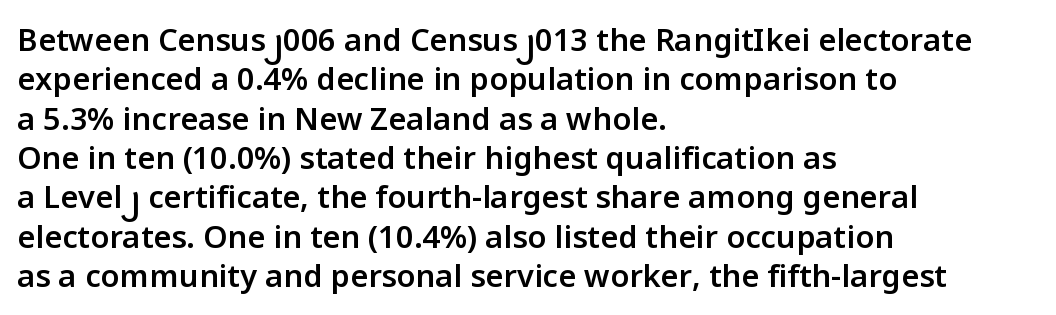
{"serif": "no", "italic": "no", "bold": "semi", "weight": "semibold", "width": "normal", "stroke_contrast": "low", "x_height": "medium", "monospaced": "no", "underline": "no", "align": "left", "line_spacing": "normal", "line_spacing_ratio": 1.27, "letter_spacing": "normal", "letter_spacing_em": 0.0, "glyph_px": 31}
